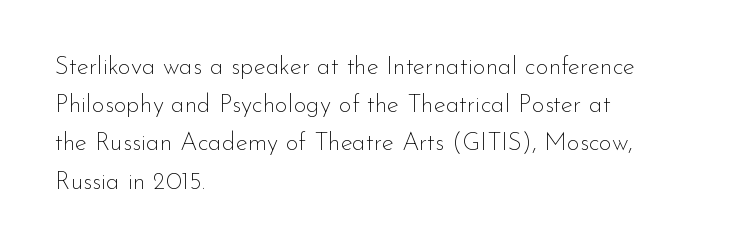
{"italic": "no", "bold": "no", "underline": "no", "align": "left", "line_spacing": "normal", "line_spacing_ratio": 1.53, "letter_spacing": "normal", "letter_spacing_em": 0.0, "glyph_px": 25}
